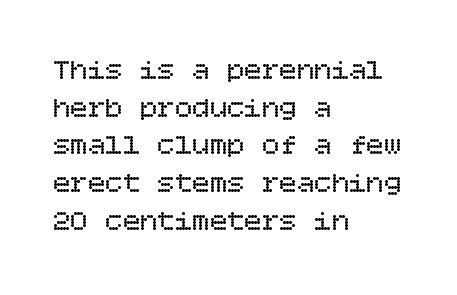
{"italic": "no", "bold": "no", "weight": "regular", "width": "normal", "stroke_contrast": "low", "x_height": "large", "underline": "no", "align": "left", "line_spacing": "normal", "line_spacing_ratio": 1.3, "letter_spacing": "normal", "letter_spacing_em": 0.0, "glyph_px": 29}
